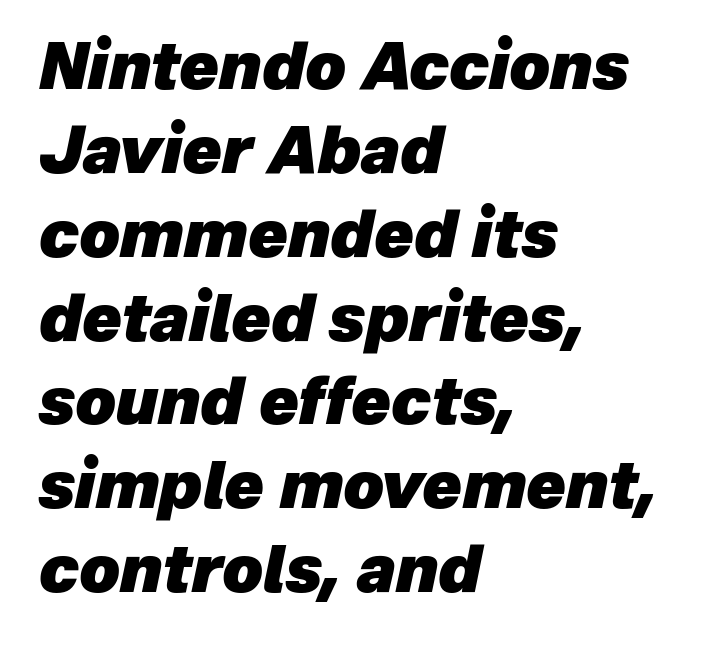
Proportional: the letters do not fall into vertical columns. These lines sit exactly where default settings would place them. Between one letter and the next there's only the usual sliver of space. The sample has been set heavy, in full bold. The specimen reads as italic at a glance. A clean baseline with only descenders dipping below it.
